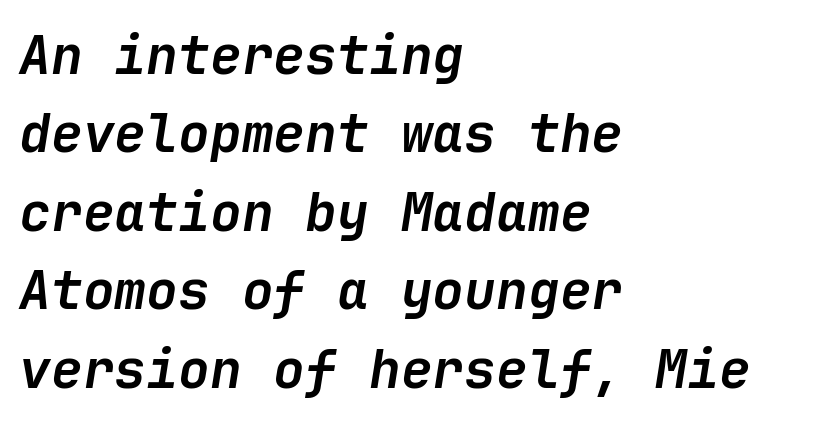
{"italic": "yes", "lean": "right", "slant_degrees": 9, "bold": "yes", "weight": "semibold", "width": "normal", "stroke_contrast": "low", "x_height": "medium", "underline": "no", "align": "left", "line_spacing": "normal", "line_spacing_ratio": 1.48, "letter_spacing": "normal", "letter_spacing_em": 0.0, "glyph_px": 53}
